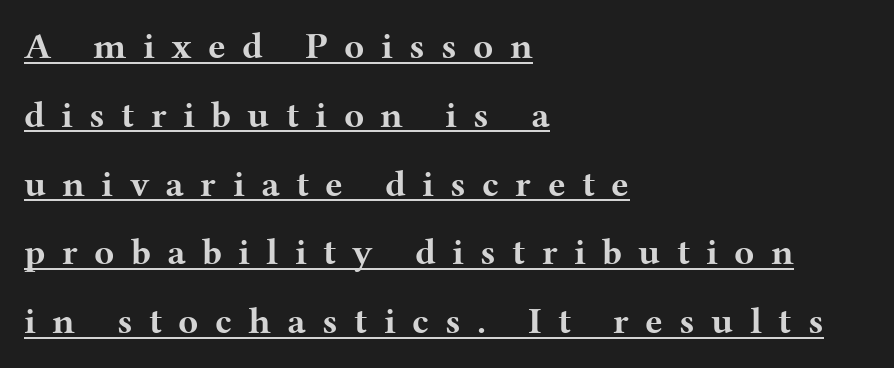
Q: Is the text bold? A: Yes.
Q: Is the text italic (slanted)? A: No, it is upright.
Q: Is the typeface a serif or a sans-serif typeface? A: Serif.
Q: Is the text underlined? A: Yes.
Q: How is the paragraph aligned? A: Left-aligned.
Q: Is the spacing between letters normal or unusually wide? A: Unusually wide.
Q: Width (condensed, normal, or wide)? A: Wide.
Q: Stroke contrast? A: Medium.
Q: x-height? A: Medium.
Q: Monospaced? A: No.
